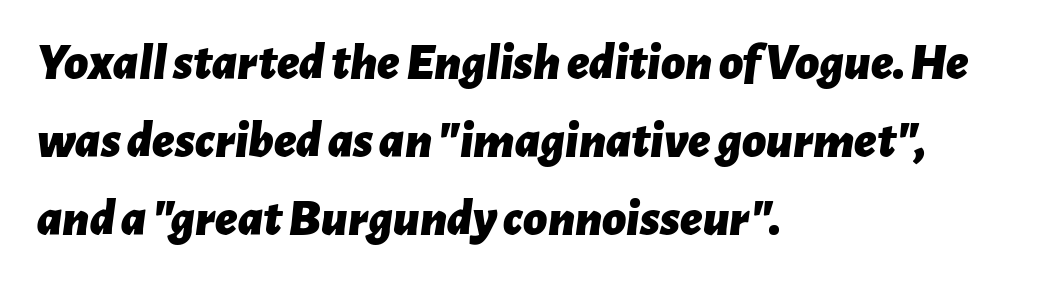
The image shows 52 px bold type, italic (leaning right); set left-aligned, normal line spacing (1.5x), normal letter spacing, not underlined; low stroke contrast and a medium x-height.
